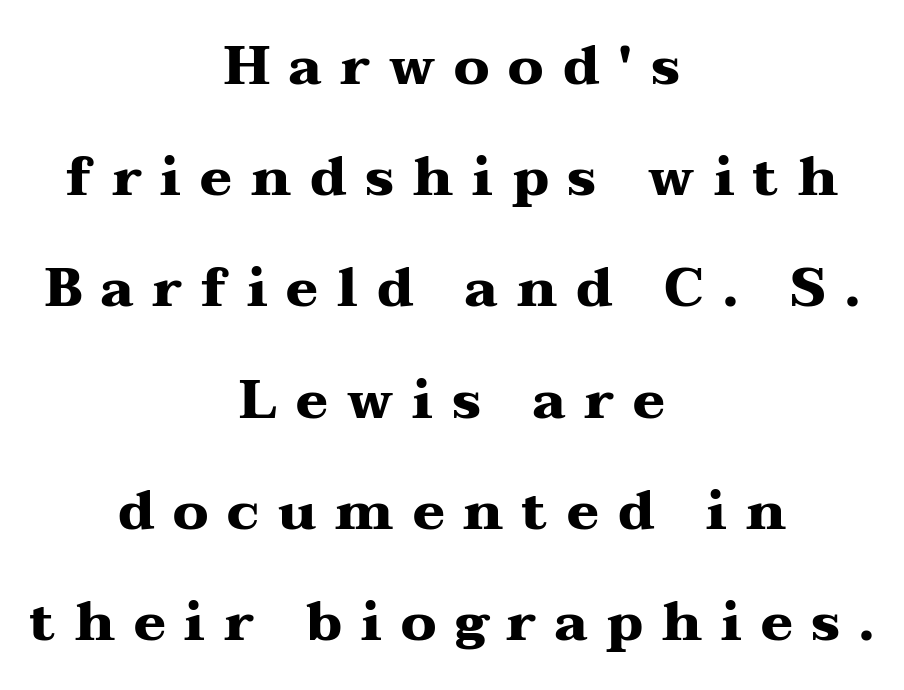
The strip under each line holds only bare page. Layout note: lines centered. Every letter is thick-stroked: bold, no question. The passage shown has open, widely tracked lettering throughout.
